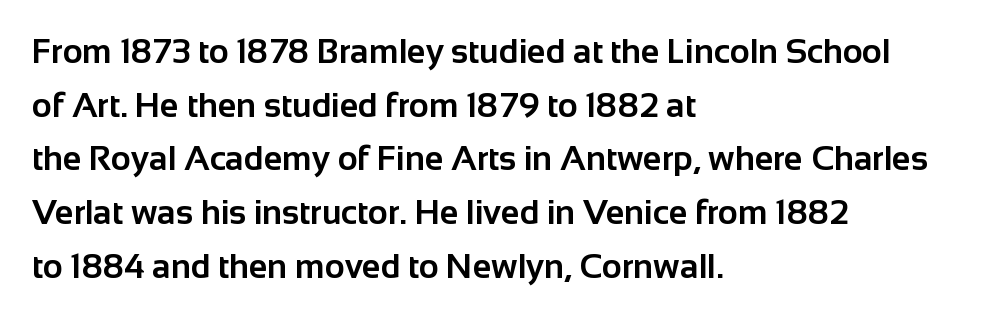
Pretty heavy lettering here — definitely bold. Is this a fixed-width face? No — the glyphs have proportional, varying widths. Does the leading feel generous? No, just average. The ragged edge is on the right, which tells us the setting is flush left. Observe the ordinary spacing: letters are neighbours, not strangers.
